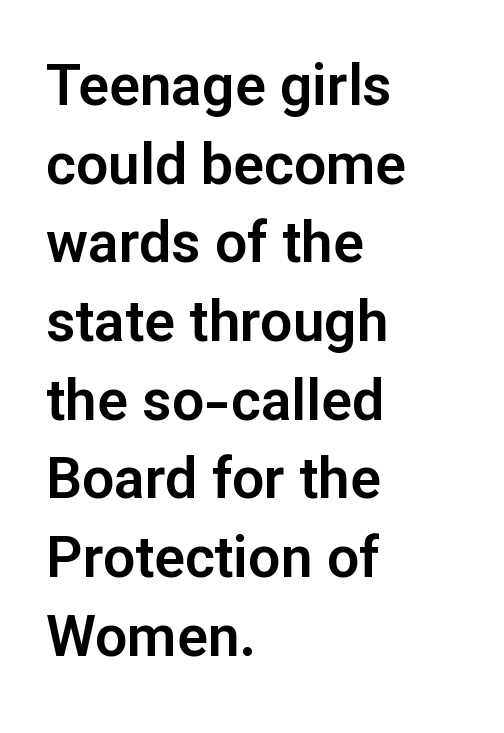
{"serif": "no", "italic": "no", "width": "normal", "stroke_contrast": "low", "x_height": "medium", "monospaced": "no", "underline": "no", "align": "left", "line_spacing": "normal", "line_spacing_ratio": 1.38, "letter_spacing": "normal", "letter_spacing_em": 0.0, "glyph_px": 57}
